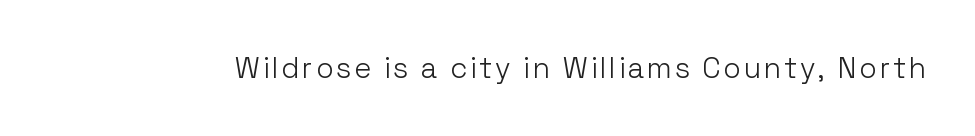
{"serif": "no", "italic": "no", "bold": "no", "weight": "light", "width": "normal", "stroke_contrast": "low", "x_height": "medium", "monospaced": "no", "underline": "no", "glyph_px": 29}
